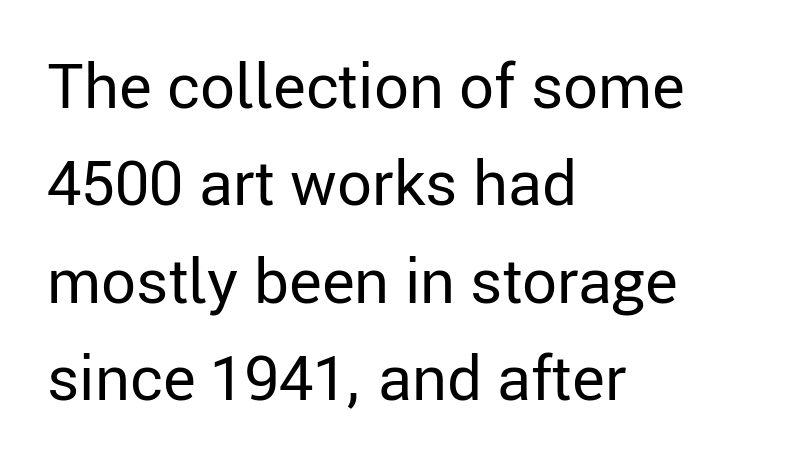
Q: Is the text bold? A: No.
Q: Is the text italic (slanted)? A: No, it is upright.
Q: Is the typeface a serif or a sans-serif typeface? A: Sans-serif.
Q: Is the text underlined? A: No.
Q: How is the paragraph aligned? A: Left-aligned.
Q: Is the spacing between letters normal or unusually wide? A: Normal.
Q: Is the spacing between lines tight, normal or loose? A: Normal.
Q: Width (condensed, normal, or wide)? A: Normal.
Q: Stroke contrast? A: Low.
Q: x-height? A: Medium.
Q: Monospaced? A: No.
